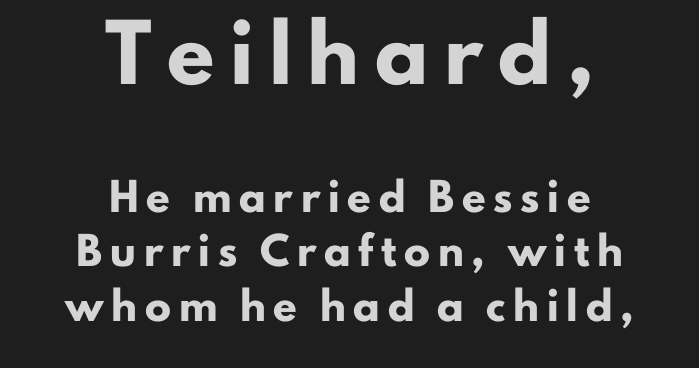
{"serif": "no", "italic": "no", "bold": "yes", "weight": "heavy", "width": "normal", "stroke_contrast": "low", "x_height": "small", "monospaced": "no", "underline": "no", "align": "center", "line_spacing": "loose", "line_spacing_ratio": 2.1, "letter_spacing": "wide", "letter_spacing_em": 0.3, "larger_block": "first", "size_ratio": 2.0, "glyph_px": 52}
